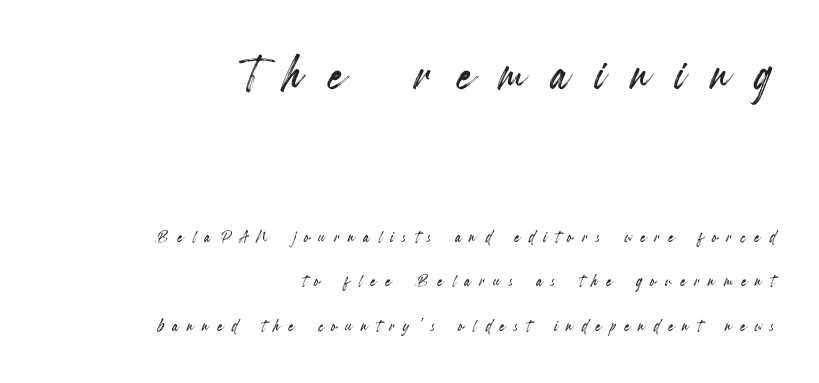
The vertical gap from one line to the next is large. Short note: letters widely spaced. Beneath every word, the page is bare. Whoever set this made the first block the dominant, larger element. Does the copy run flush right? Yes — the right margin is perfectly even. Is this a fixed-width face? No — the glyphs have proportional, varying widths.
